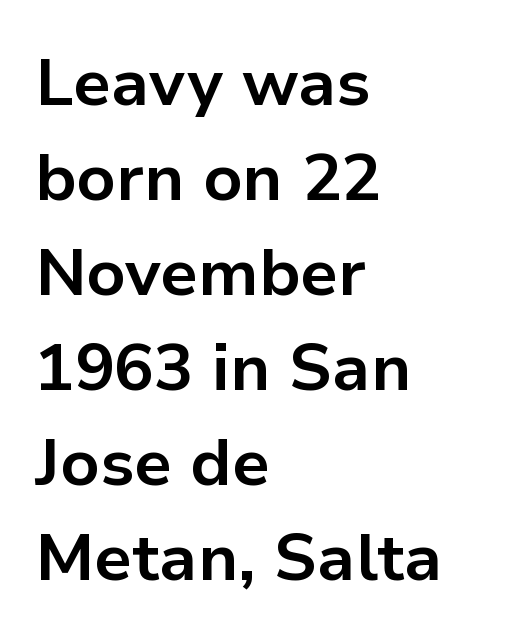
Q: Is the text bold? A: Yes.
Q: Is the text italic (slanted)? A: No, it is upright.
Q: Is the typeface a serif or a sans-serif typeface? A: Sans-serif.
Q: Is the text underlined? A: No.
Q: How is the paragraph aligned? A: Left-aligned.
Q: Is the spacing between letters normal or unusually wide? A: Normal.
Q: Is the spacing between lines tight, normal or loose? A: Normal.
Q: Width (condensed, normal, or wide)? A: Normal.
Q: Stroke contrast? A: Low.
Q: x-height? A: Medium.
Q: Monospaced? A: No.
